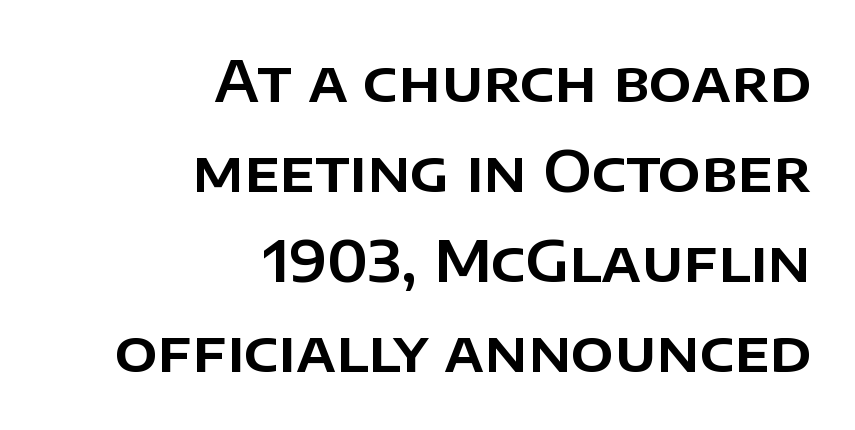
Q: Is the text italic (slanted)? A: No, it is upright.
Q: Is the typeface a serif or a sans-serif typeface? A: Sans-serif.
Q: Is the text underlined? A: No.
Q: How is the paragraph aligned? A: Right-aligned.
Q: Is the spacing between letters normal or unusually wide? A: Normal.
Q: Is the spacing between lines tight, normal or loose? A: Normal.
Q: Width (condensed, normal, or wide)? A: Normal.
Q: Stroke contrast? A: Low.
Q: x-height? A: Large.
Q: Monospaced? A: No.
